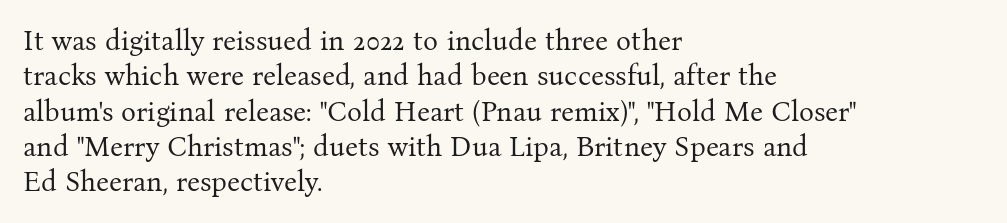
The space directly below the letters is spotless. Line beginnings align vertically; line endings do not. There is no visible air inserted between adjacent glyphs. Each stroke keeps to a modest, everyday thickness or less. The rows are spaced the way most documents space them.
